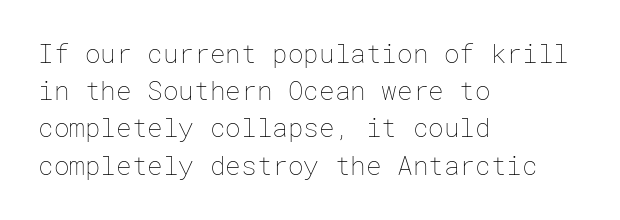
Q: Is the text bold? A: No.
Q: Is the text italic (slanted)? A: No, it is upright.
Q: Is the text underlined? A: No.
Q: How is the paragraph aligned? A: Left-aligned.
Q: Is the spacing between letters normal or unusually wide? A: Normal.
Q: Is the spacing between lines tight, normal or loose? A: Normal.
